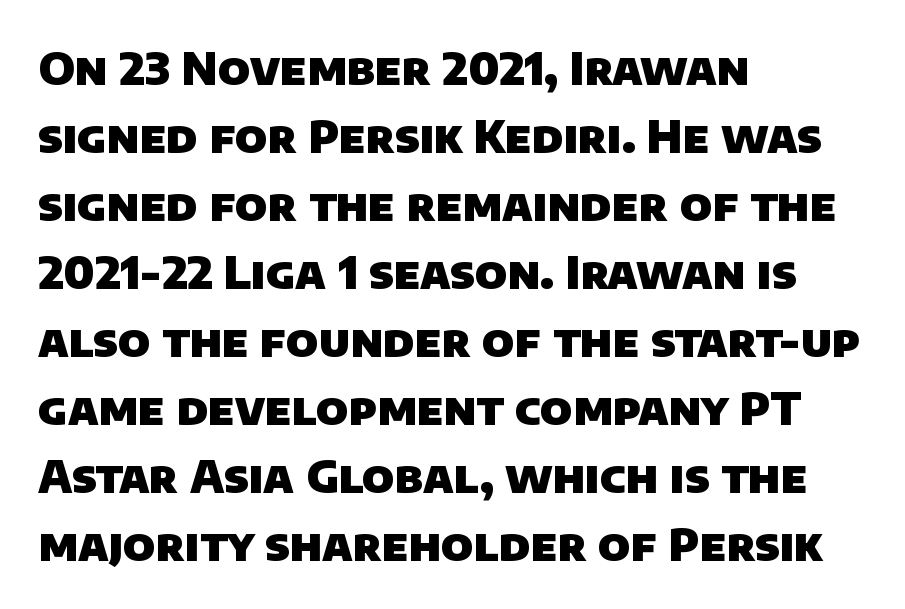
Q: Is the text bold? A: Yes.
Q: Is the typeface a serif or a sans-serif typeface? A: Sans-serif.
Q: Is the text underlined? A: No.
Q: How is the paragraph aligned? A: Left-aligned.
Q: Is the spacing between letters normal or unusually wide? A: Normal.
Q: Is the spacing between lines tight, normal or loose? A: Normal.
Q: Width (condensed, normal, or wide)? A: Normal.
Q: Stroke contrast? A: Low.
Q: x-height? A: Large.
Q: Monospaced? A: No.
